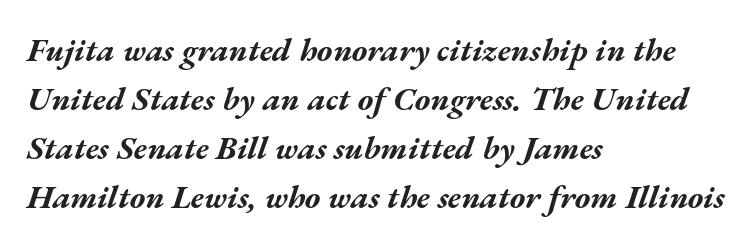
The strokes are fattened all the way to bold. Nobody drew a line under any word here. Teacher's note: observe the even left margin — that is flush-left alignment. This sample has the flowing, uneven cadence of proportional lettering.
